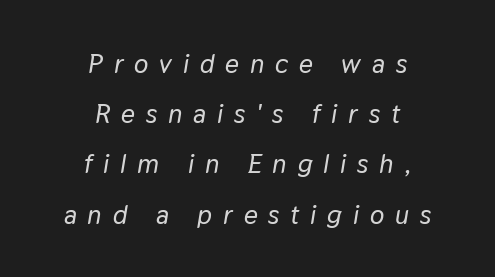
Q: Is the text italic (slanted)? A: Yes, it leans right by about 9 degrees.
Q: Is the text underlined? A: No.
Q: How is the paragraph aligned? A: Centered.
Q: Is the spacing between letters normal or unusually wide? A: Unusually wide.
